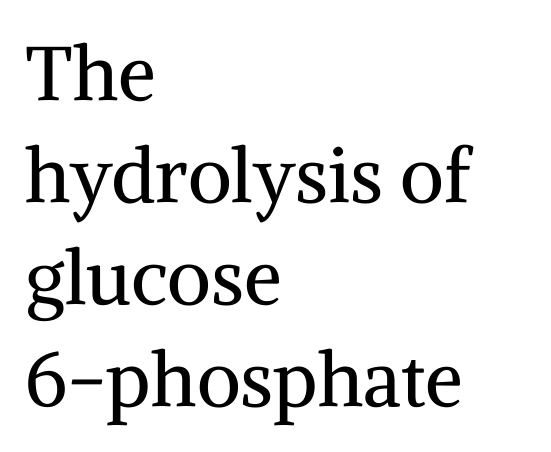
{"serif": "yes", "italic": "no", "bold": "no", "weight": "regular", "width": "normal", "stroke_contrast": "medium", "x_height": "medium", "monospaced": "no", "underline": "no", "align": "left", "line_spacing": "normal", "line_spacing_ratio": 1.34, "letter_spacing": "normal", "letter_spacing_em": 0.0, "glyph_px": 76}
